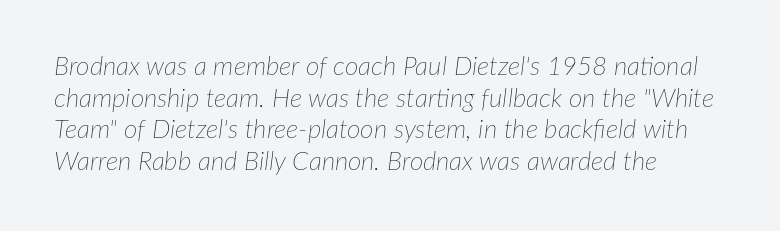
The lines in this sample share a left origin and differ only in where they stop. The cut favours lightness, reaching ordinary text weight at its darkest. The letterforms sit shoulder to shoulder at normal distance. The typography opts for an oblique posture over an upright one. Beneath every word, the page is bare.
